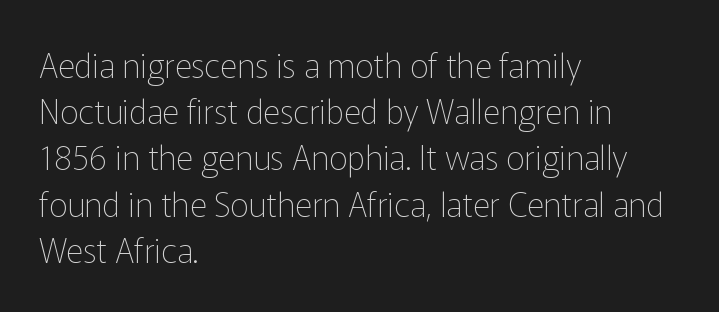
The image shows 33 px thin sans-serif type, upright; set left-aligned, normal line spacing (1.4x), normal letter spacing, not underlined; low stroke contrast and a medium x-height.
